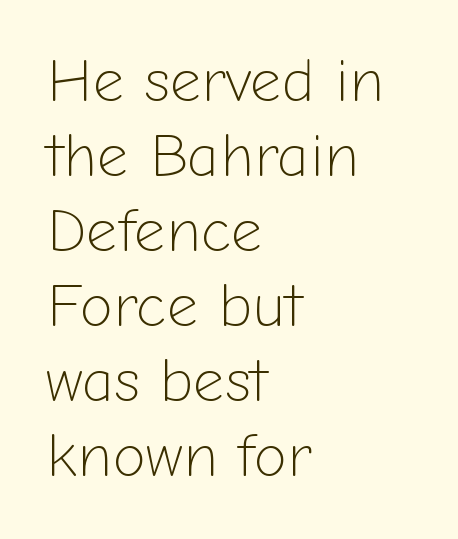
Q: Is the text bold? A: No.
Q: Is the text italic (slanted)? A: No, it is upright.
Q: Is the typeface a serif or a sans-serif typeface? A: Sans-serif.
Q: Is the text underlined? A: No.
Q: How is the paragraph aligned? A: Left-aligned.
Q: Is the spacing between letters normal or unusually wide? A: Normal.
Q: Width (condensed, normal, or wide)? A: Normal.
Q: Stroke contrast? A: Low.
Q: x-height? A: Medium.
Q: Monospaced? A: No.
